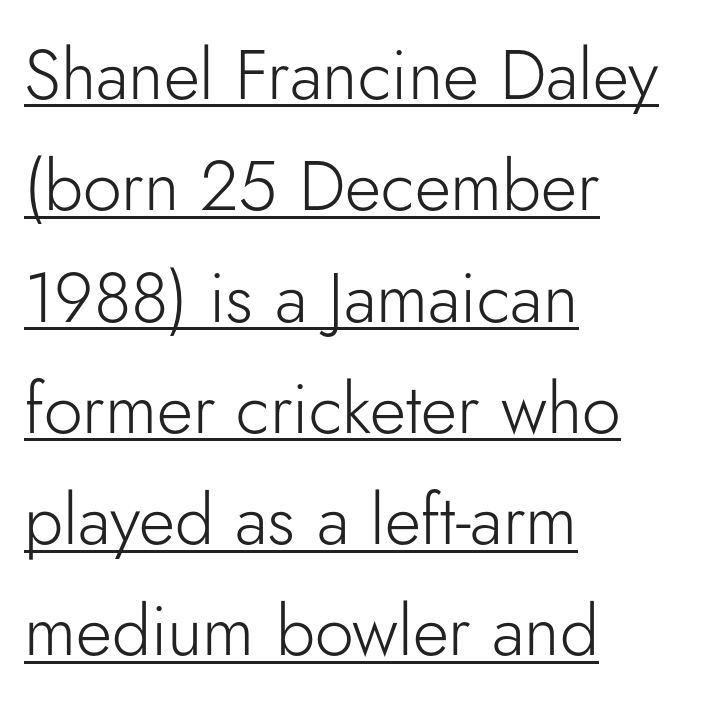
Q: Is the text bold? A: No.
Q: Is the text italic (slanted)? A: No, it is upright.
Q: Is the typeface a serif or a sans-serif typeface? A: Sans-serif.
Q: Is the text underlined? A: Yes.
Q: How is the paragraph aligned? A: Left-aligned.
Q: Is the spacing between letters normal or unusually wide? A: Normal.
Q: Is the spacing between lines tight, normal or loose? A: Normal.
Q: Width (condensed, normal, or wide)? A: Normal.
Q: Stroke contrast? A: Low.
Q: x-height? A: Small.
Q: Monospaced? A: No.
